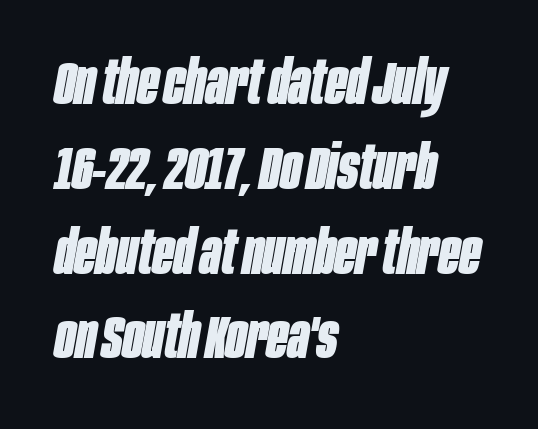
The image shows 61 px bold, condensed type, italic (leaning right); set left-aligned, normal line spacing (1.39x), normal letter spacing, not underlined; low stroke contrast and a large x-height.
